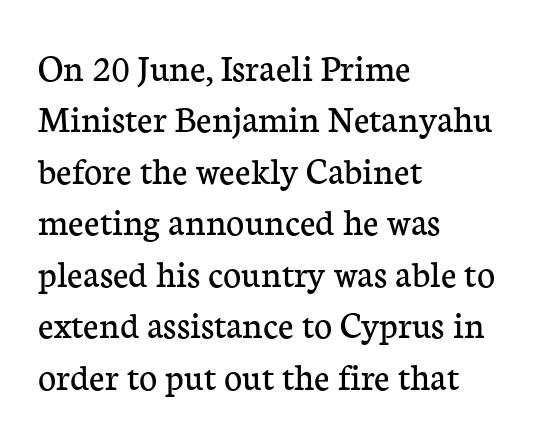
The image shows 39 px regular-weight serif type, upright; set left-aligned, normal line spacing (1.32x), normal letter spacing, not underlined; low stroke contrast and a medium x-height.
